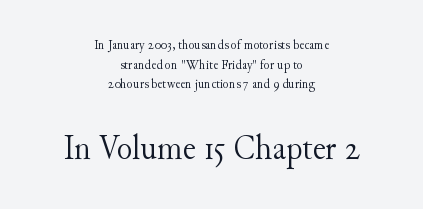
The lines are quadded center. The font sits on the lighter half of the weight spectrum, regular included. You could not count columns in this text — the font is proportionally spaced. Old-style or modern, the face here clearly has serifs.
